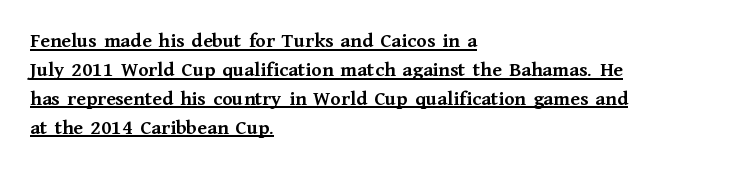
Q: Is the text bold? A: Yes.
Q: Is the text italic (slanted)? A: No, it is upright.
Q: Is the text underlined? A: Yes.
Q: How is the paragraph aligned? A: Left-aligned.
Q: Is the spacing between letters normal or unusually wide? A: Normal.
Q: Is the spacing between lines tight, normal or loose? A: Normal.
